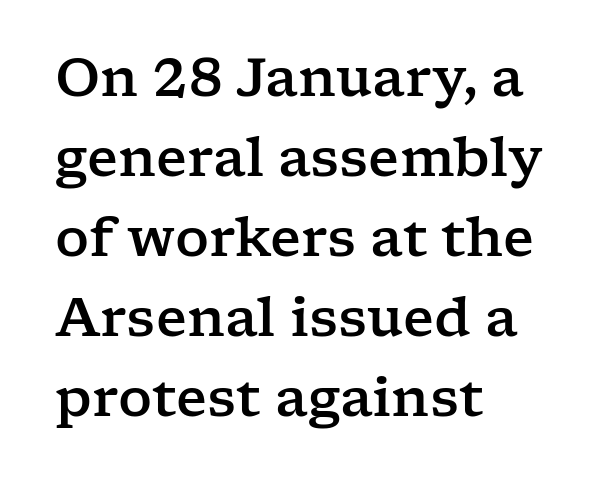
The image shows 53 px wide serif type, upright; set left-aligned, normal line spacing (1.51x), normal letter spacing, not underlined; low stroke contrast and a medium x-height.
